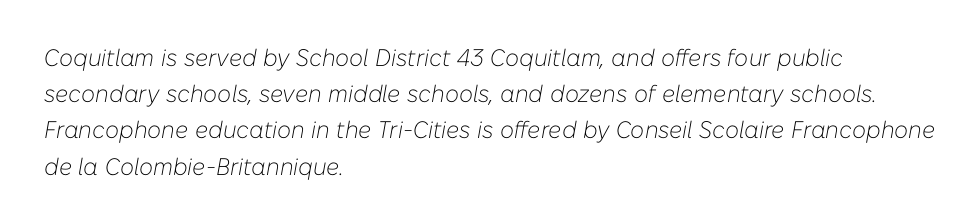
Q: Is the text bold? A: No.
Q: Is the text italic (slanted)? A: Yes, it leans right by about 10 degrees.
Q: Is the text underlined? A: No.
Q: How is the paragraph aligned? A: Left-aligned.
Q: Is the spacing between letters normal or unusually wide? A: Normal.
Q: Is the spacing between lines tight, normal or loose? A: Normal.
